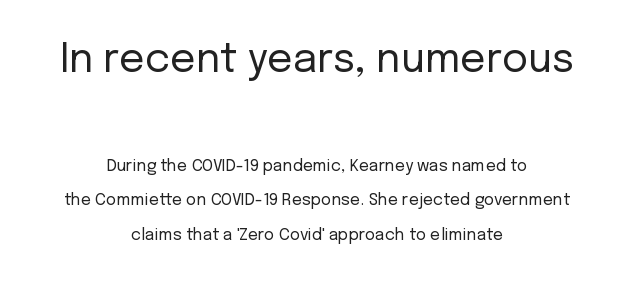
Q: Is the text bold? A: No.
Q: Is the text italic (slanted)? A: No, it is upright.
Q: Is the typeface a serif or a sans-serif typeface? A: Sans-serif.
Q: Is the text underlined? A: No.
Q: How is the paragraph aligned? A: Centered.
Q: Is the spacing between letters normal or unusually wide? A: Normal.
Q: Is the spacing between lines tight, normal or loose? A: Loose.
Q: Which block of text is set in a larger size, the first (top) or the second (bottom)? A: The first (top) one.
Q: Width (condensed, normal, or wide)? A: Normal.
Q: Stroke contrast? A: Low.
Q: x-height? A: Medium.
Q: Monospaced? A: No.
